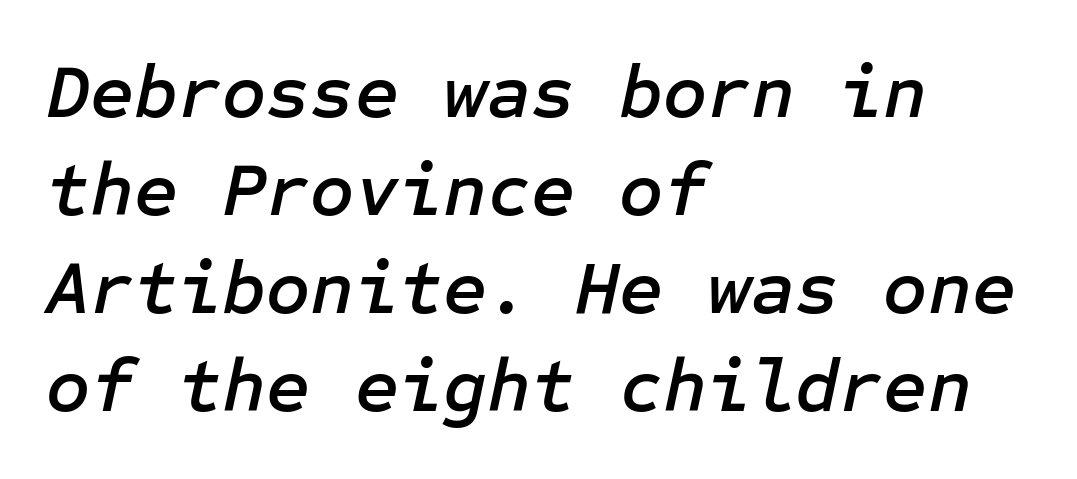
Q: Is the text italic (slanted)? A: Yes, it leans right by about 12 degrees.
Q: Is the text underlined? A: No.
Q: How is the paragraph aligned? A: Left-aligned.
Q: Is the spacing between letters normal or unusually wide? A: Normal.
Q: Is the spacing between lines tight, normal or loose? A: Normal.
Q: Width (condensed, normal, or wide)? A: Normal.
Q: Stroke contrast? A: Low.
Q: x-height? A: Medium.
